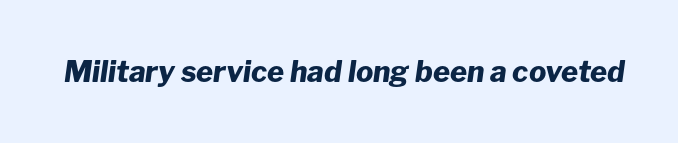
Q: Is the text bold? A: Yes.
Q: Is the text italic (slanted)? A: Yes, it leans right by about 8 degrees.
Q: Is the text underlined? A: No.
Q: Is the spacing between letters normal or unusually wide? A: Normal.
Q: Width (condensed, normal, or wide)? A: Normal.
Q: Stroke contrast? A: Low.
Q: x-height? A: Medium.
Q: Monospaced? A: No.
